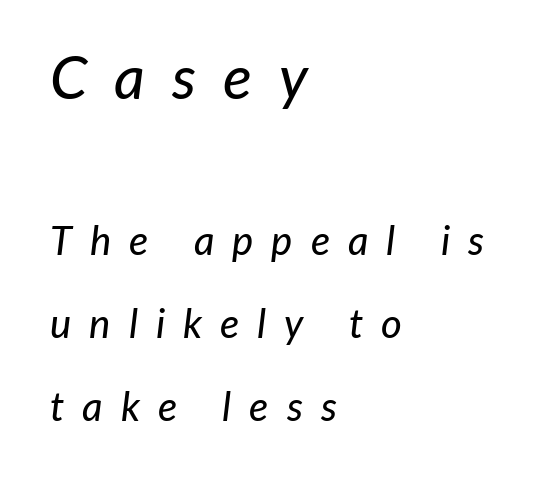
{"italic": "yes", "lean": "right", "slant_degrees": 7, "width": "normal", "stroke_contrast": "low", "x_height": "medium", "monospaced": "no", "underline": "no", "align": "left", "line_spacing": "loose", "line_spacing_ratio": 2.07, "letter_spacing": "wide", "letter_spacing_em": 0.45, "larger_block": "first", "size_ratio": 1.5, "glyph_px": 60}
